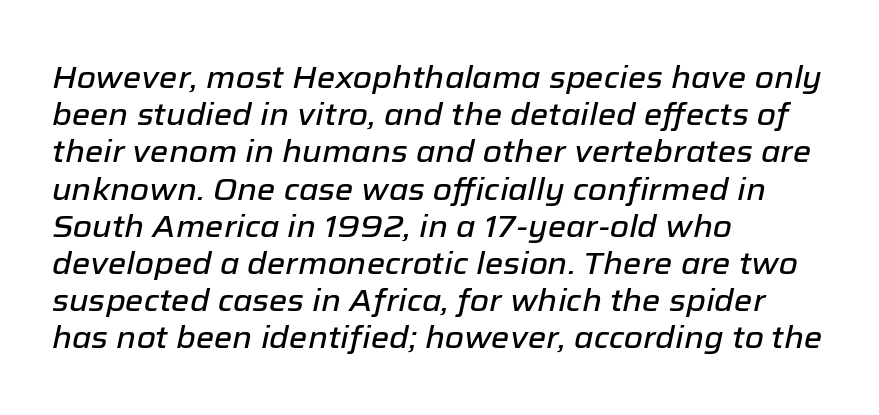
The image shows 31 px text type, italic (leaning right); set left-aligned, line spacing 1.2x, normal letter spacing, not underlined; low stroke contrast and a medium x-height.
